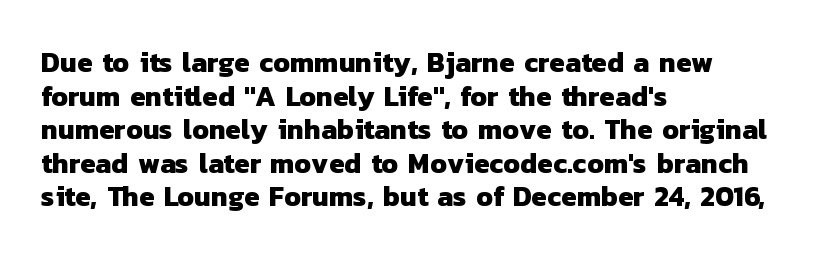
The image shows 28 px heavy sans-serif type; set left-aligned, line spacing 1.2x, normal letter spacing, not underlined; low stroke contrast and a medium x-height.
